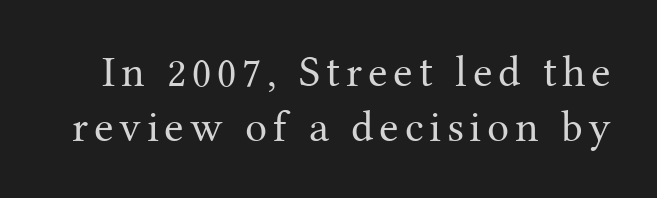
Check under the words: just untouched page. Proportional: the letters do not fall into vertical columns. A typesetter would label this face a serif. Designer's note — italics off, roman on. Line spacing here is normal.
